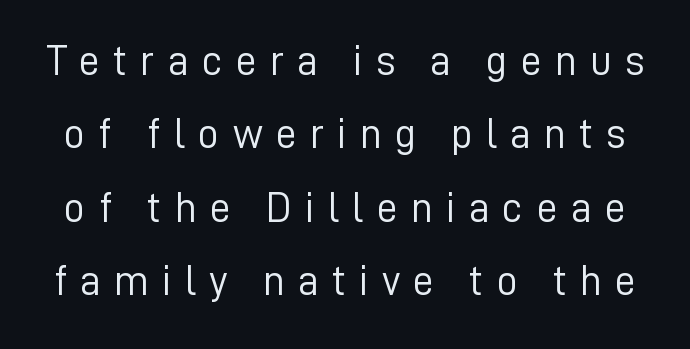
{"serif": "no", "italic": "no", "bold": "no", "weight": "light", "width": "normal", "stroke_contrast": "low", "x_height": "medium", "monospaced": "no", "underline": "no", "line_spacing_ratio": 1.75, "letter_spacing": "wide", "letter_spacing_em": 0.31, "glyph_px": 42}
